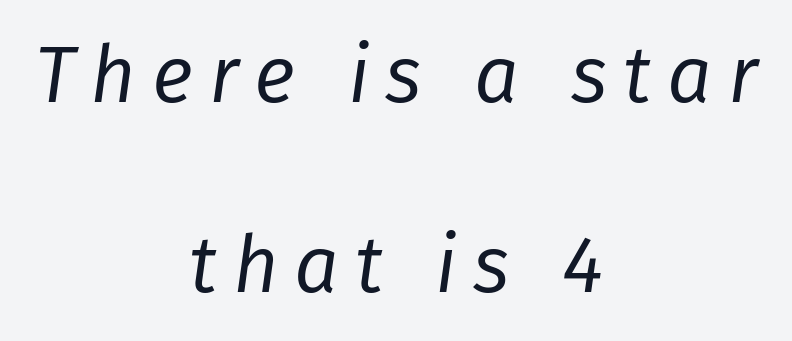
{"italic": "yes", "lean": "right", "slant_degrees": 8, "bold": "no", "weight": "regular", "width": "normal", "stroke_contrast": "low", "x_height": "medium", "monospaced": "no", "underline": "no", "align": "center", "line_spacing": "loose", "line_spacing_ratio": 2.4, "letter_spacing": "wide", "letter_spacing_em": 0.2, "glyph_px": 79}
